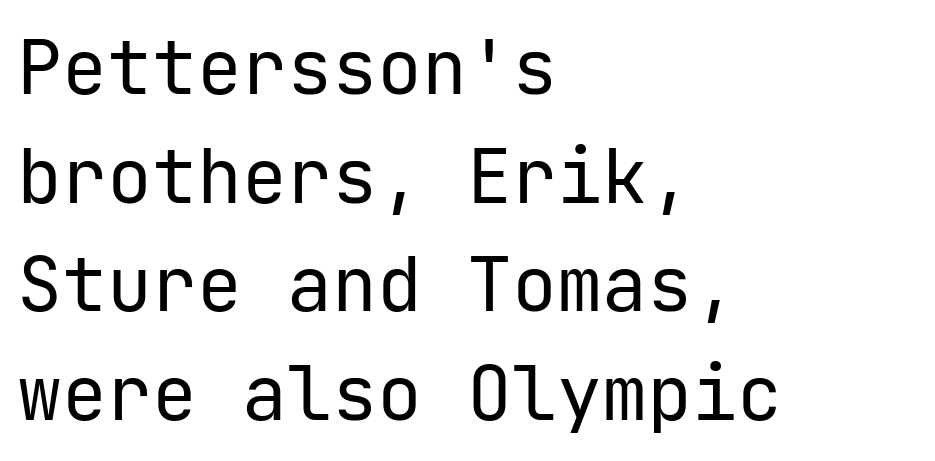
Q: Is the text bold? A: No.
Q: Is the text italic (slanted)? A: No, it is upright.
Q: Is the typeface a serif or a sans-serif typeface? A: Sans-serif.
Q: Is the text underlined? A: No.
Q: How is the paragraph aligned? A: Left-aligned.
Q: Is the spacing between letters normal or unusually wide? A: Normal.
Q: Is the spacing between lines tight, normal or loose? A: Normal.
Q: Width (condensed, normal, or wide)? A: Normal.
Q: Stroke contrast? A: Low.
Q: x-height? A: Medium.
